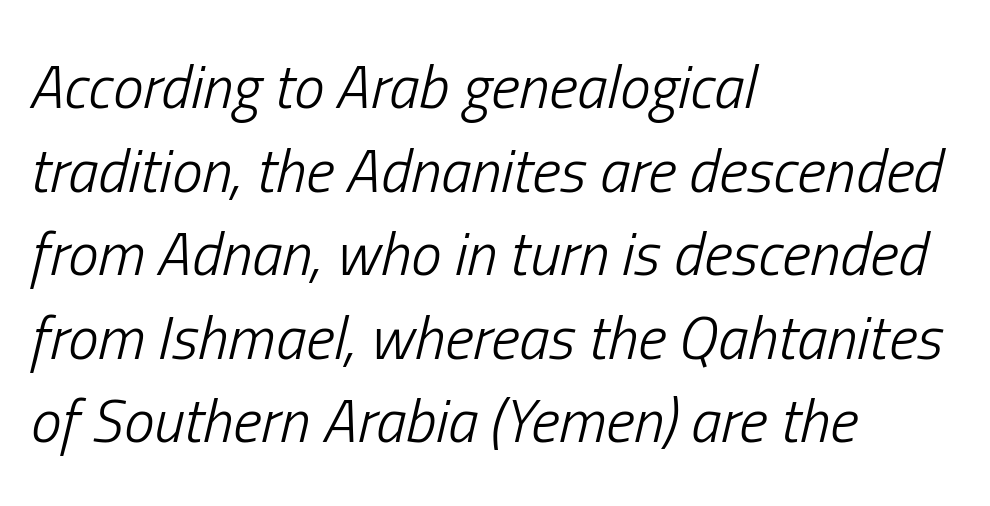
Emphasis-style slanted type is in use. A light-to-regular cut is what we see here. The letterforms sit shoulder to shoulder at normal distance. The face used here is proportionally spaced, like ordinary book or web type. A student would call this left alignment; a typographer would say flush left, rag right.
